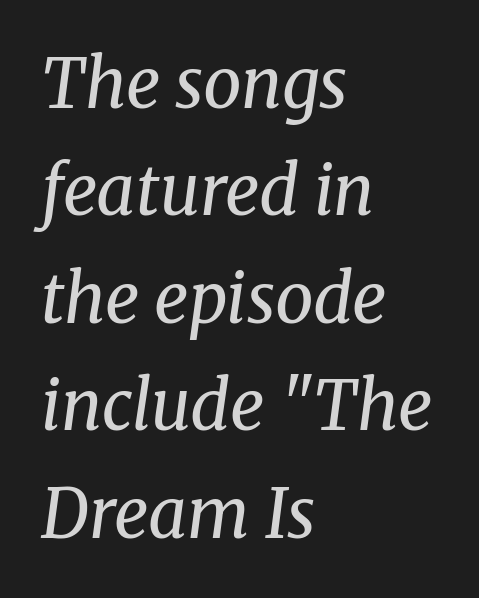
The rag falls on the right side of this text block. A typesetter would call this leading conventional body-copy spacing. The face used here is proportionally spaced, like ordinary book or web type. The foot of each line stays bare and open. Examine the stroke ends and you'll spot serifs.
